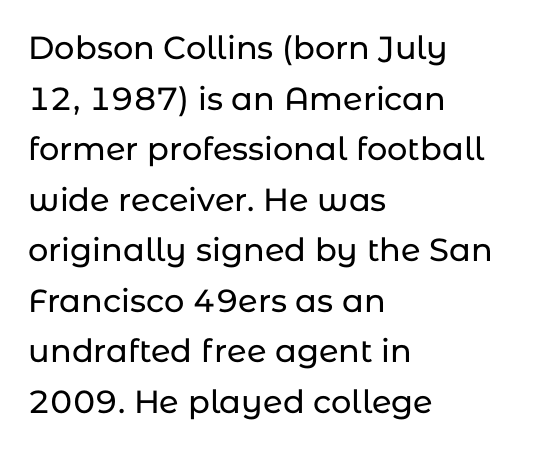
Q: Is the text italic (slanted)? A: No, it is upright.
Q: Is the typeface a serif or a sans-serif typeface? A: Sans-serif.
Q: Is the text underlined? A: No.
Q: How is the paragraph aligned? A: Left-aligned.
Q: Is the spacing between letters normal or unusually wide? A: Normal.
Q: Is the spacing between lines tight, normal or loose? A: Normal.
Q: Width (condensed, normal, or wide)? A: Normal.
Q: Stroke contrast? A: Low.
Q: x-height? A: Medium.
Q: Monospaced? A: No.
